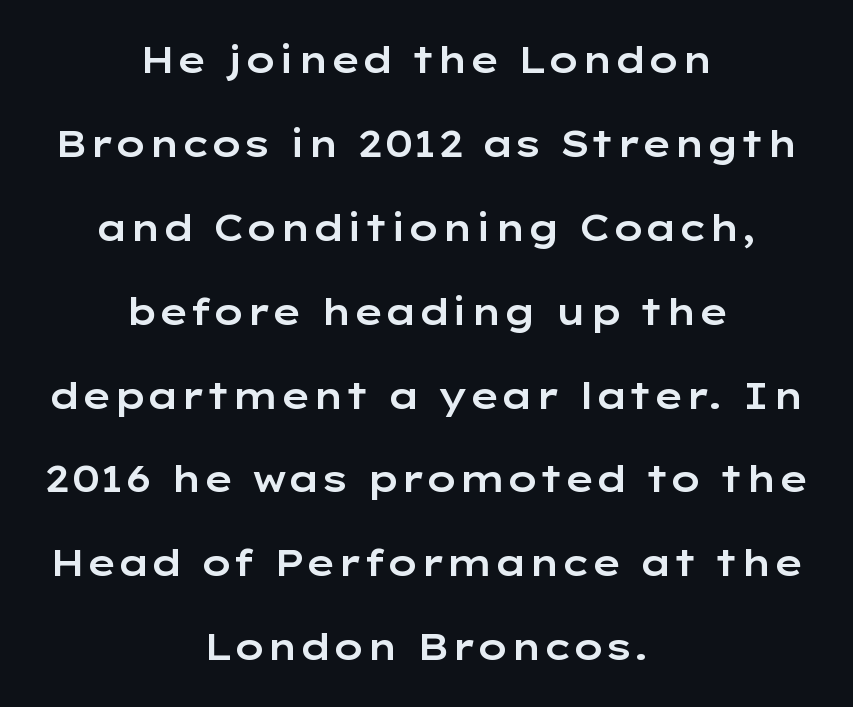
No extra tracking has been applied to these lines. Nope, no serifs anywhere on these letters. The rag falls on both sides of this text block equally. Airy leading.
